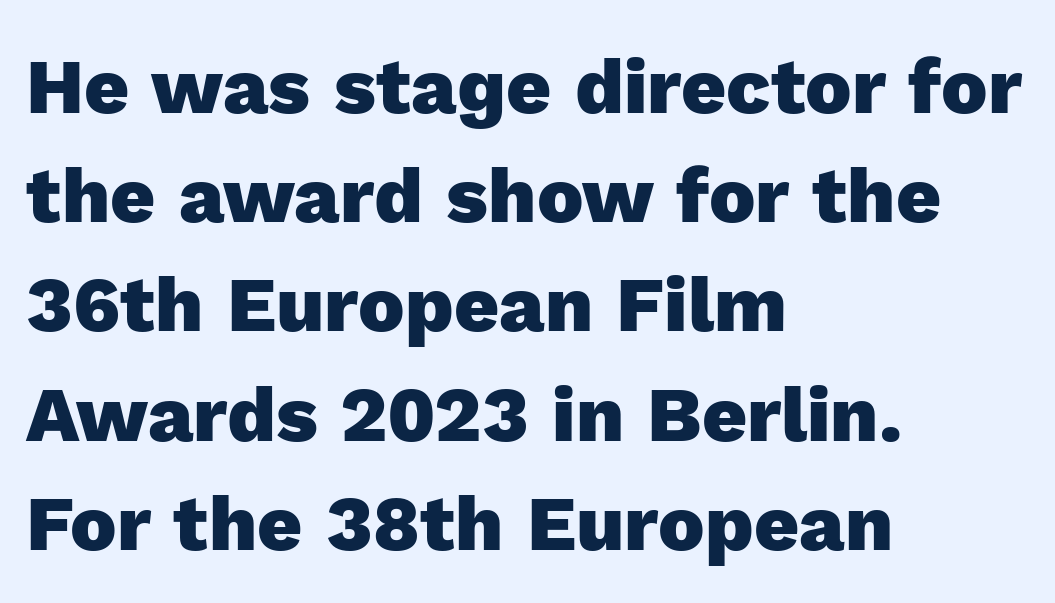
{"serif": "no", "italic": "no", "bold": "yes", "weight": "heavy", "width": "normal", "x_height": "medium", "monospaced": "no", "underline": "no", "align": "left", "line_spacing": "normal", "line_spacing_ratio": 1.4, "letter_spacing": "normal", "letter_spacing_em": 0.0, "glyph_px": 78}
